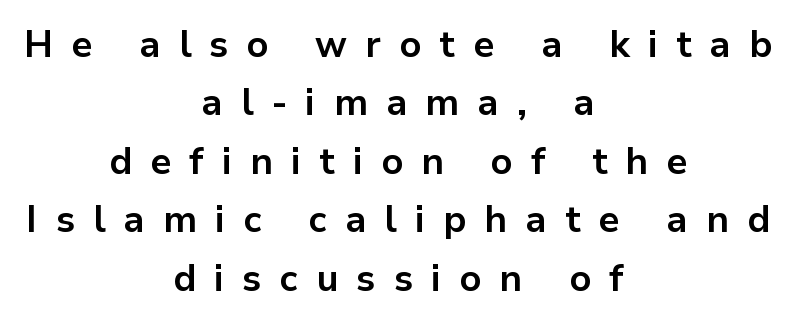
Q: Is the text bold? A: Yes.
Q: Is the text italic (slanted)? A: No, it is upright.
Q: Is the typeface a serif or a sans-serif typeface? A: Sans-serif.
Q: Is the text underlined? A: No.
Q: How is the paragraph aligned? A: Centered.
Q: Is the spacing between letters normal or unusually wide? A: Unusually wide.
Q: Is the spacing between lines tight, normal or loose? A: Normal.
Q: Width (condensed, normal, or wide)? A: Normal.
Q: Stroke contrast? A: Low.
Q: x-height? A: Medium.
Q: Monospaced? A: No.
